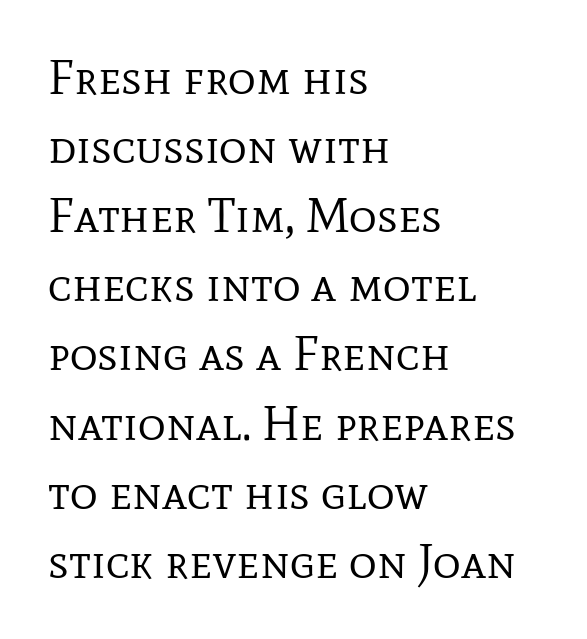
The passage shown is typed in a proportional face where columns would drift. Small tapered or slab feet sit at the stroke ends, so this counts as serif. How are the letters spaced? Ordinarily, with no added tracking. Nobody drew a line under any word here. The passage shown stacks its lines at a standard gap. These lines are set flush left with a ragged right edge.
